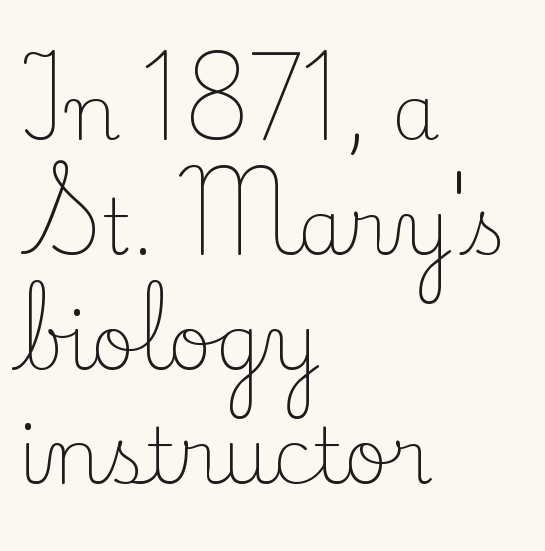
The image shows 76 px light serif type, upright; set left-aligned, normal line spacing (1.51x), normal letter spacing, not underlined; low stroke contrast and a small x-height.
